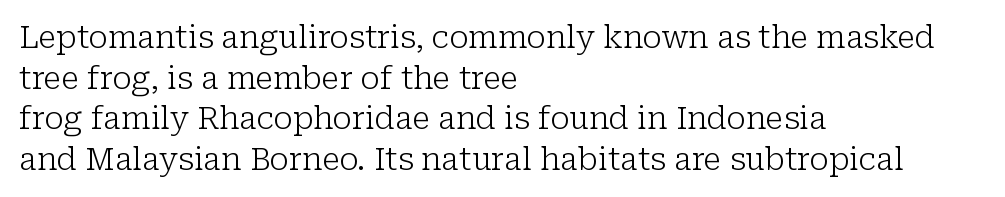
Q: Is the text bold? A: No.
Q: Is the text italic (slanted)? A: No, it is upright.
Q: Is the typeface a serif or a sans-serif typeface? A: Serif.
Q: Is the text underlined? A: No.
Q: How is the paragraph aligned? A: Left-aligned.
Q: Is the spacing between letters normal or unusually wide? A: Normal.
Q: Is the spacing between lines tight, normal or loose? A: Normal.
Q: Width (condensed, normal, or wide)? A: Normal.
Q: Stroke contrast? A: Low.
Q: x-height? A: Medium.
Q: Monospaced? A: No.
